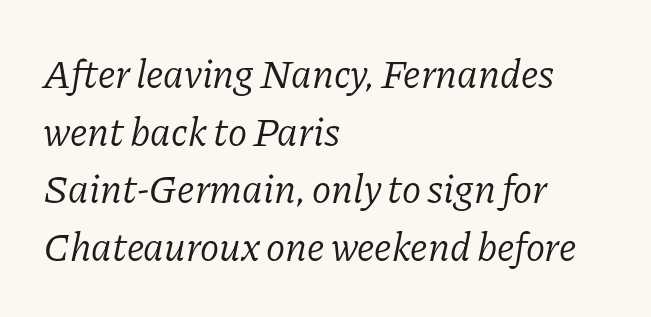
The image shows 40 px light serif type, italic (leaning right); set left-aligned, normal line spacing (1.44x), normal letter spacing, not underlined; low stroke contrast and a medium x-height.
